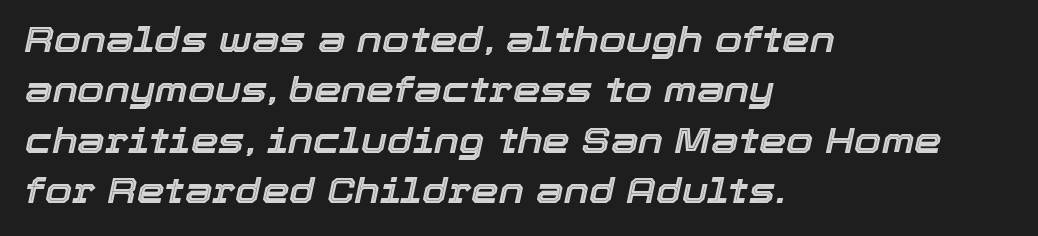
Q: Is the text italic (slanted)? A: Yes, it leans right by about 12 degrees.
Q: Is the text underlined? A: No.
Q: How is the paragraph aligned? A: Left-aligned.
Q: Is the spacing between letters normal or unusually wide? A: Normal.
Q: Is the spacing between lines tight, normal or loose? A: Normal.
Q: Width (condensed, normal, or wide)? A: Normal.
Q: x-height? A: Medium.
Q: Monospaced? A: No.
